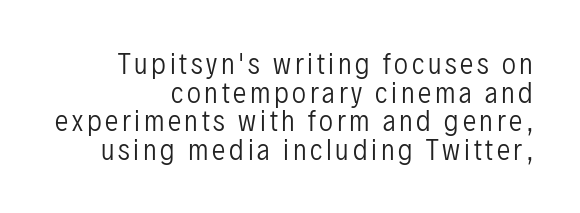
{"italic": "no", "bold": "no", "underline": "no", "align": "right", "line_spacing": "tight", "line_spacing_ratio": 1.06, "glyph_px": 27}
